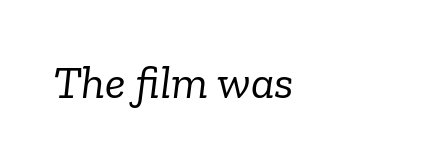
{"serif": "yes", "italic": "yes", "lean": "right", "slant_degrees": 6, "bold": "no", "weight": "light", "width": "normal", "stroke_contrast": "low", "x_height": "medium", "monospaced": "no", "underline": "no", "letter_spacing": "normal", "letter_spacing_em": 0.0, "glyph_px": 47}
